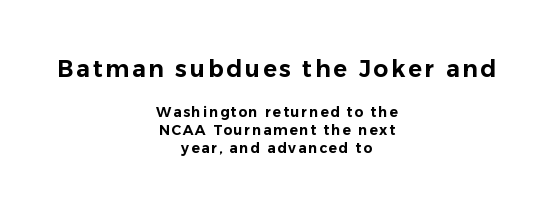
The image shows 23 px text type, upright; set centered, normal line spacing (1.31x), not underlined; the first (top) block is 1.64x larger.
